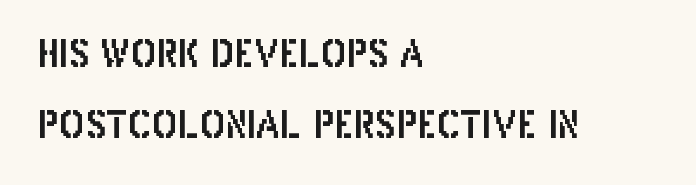
The image shows 38 px condensed sans-serif type, upright; set left-aligned, line spacing 1.88x, normal letter spacing, not underlined; low stroke contrast and a large x-height.
